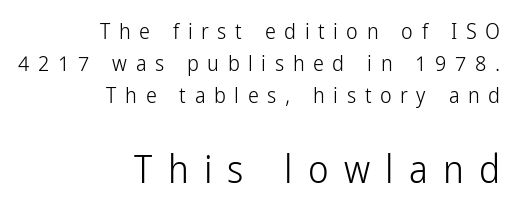
Q: Is the text bold? A: No.
Q: Is the text italic (slanted)? A: No, it is upright.
Q: Is the typeface a serif or a sans-serif typeface? A: Sans-serif.
Q: Is the text underlined? A: No.
Q: How is the paragraph aligned? A: Right-aligned.
Q: Is the spacing between letters normal or unusually wide? A: Unusually wide.
Q: Is the spacing between lines tight, normal or loose? A: Normal.
Q: Which block of text is set in a larger size, the first (top) or the second (bottom)? A: The second (bottom) one.
Q: Width (condensed, normal, or wide)? A: Condensed.
Q: Stroke contrast? A: Low.
Q: x-height? A: Medium.
Q: Monospaced? A: No.
